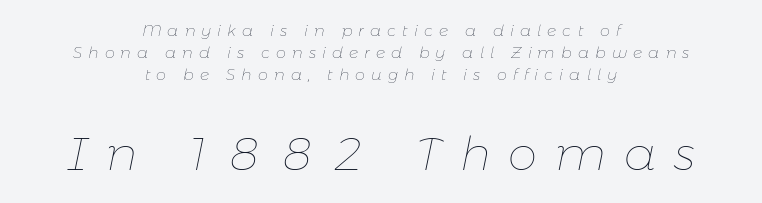
Q: Is the text bold? A: No.
Q: Is the text italic (slanted)? A: Yes, it leans right by about 11 degrees.
Q: Is the text underlined? A: No.
Q: How is the paragraph aligned? A: Centered.
Q: Is the spacing between letters normal or unusually wide? A: Unusually wide.
Q: Is the spacing between lines tight, normal or loose? A: Normal.
Q: Which block of text is set in a larger size, the first (top) or the second (bottom)? A: The second (bottom) one.
Q: Width (condensed, normal, or wide)? A: Normal.
Q: Stroke contrast? A: Low.
Q: x-height? A: Medium.
Q: Monospaced? A: No.
